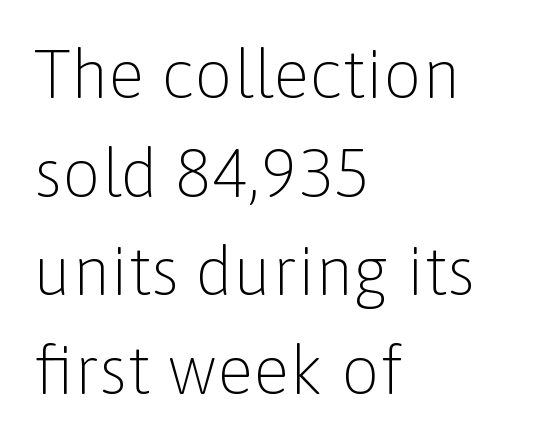
A quiet, ordinary-to-light weight characterises the typeface. The passage shown stacks its lines at a standard gap. Observe the ordinary spacing: letters are neighbours, not strangers. This rendering features lettering with no underline.
